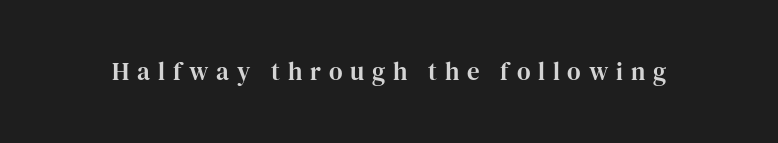
The image shows 25 px text type, upright; set unusually wide letter spacing (+0.31 em), not underlined.
